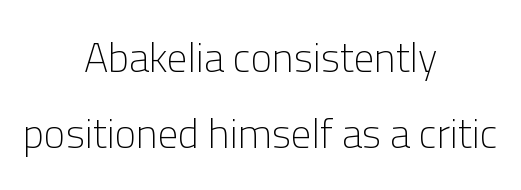
Inter-character spacing is left at the font's built-in metrics. Stems and bowls with no extra thickness — not bold. The passage shown is not underscored anywhere. Is the block centered? Yes — each line is placed symmetrically about the middle.
